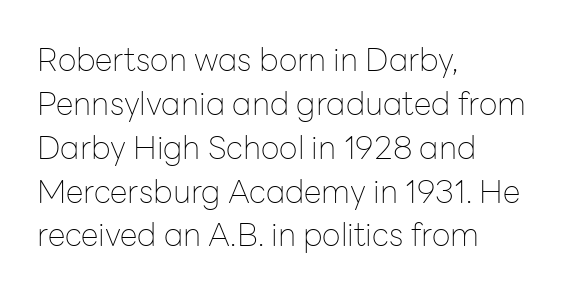
The image shows 32 px thin sans-serif type, upright; set left-aligned, normal line spacing (1.37x), normal letter spacing, not underlined; low stroke contrast and a medium x-height.
